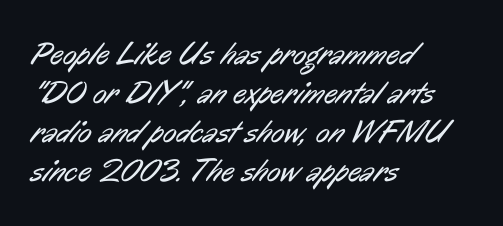
The image shows 32 px regular-weight, condensed sans-serif type; set left-aligned, line spacing 1.22x, normal letter spacing, not underlined; low stroke contrast and a medium x-height.
